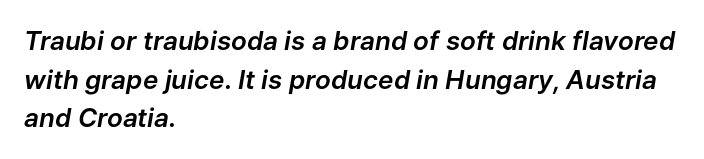
The image shows 26 px text type, italic (leaning right); set left-aligned, normal line spacing (1.49x), normal letter spacing, not underlined.
